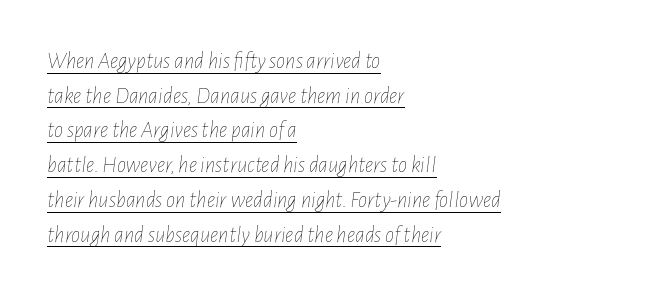
Q: Is the text bold? A: No.
Q: Is the text italic (slanted)? A: Yes, it leans right by about 7 degrees.
Q: Is the text underlined? A: Yes.
Q: How is the paragraph aligned? A: Left-aligned.
Q: Is the spacing between letters normal or unusually wide? A: Normal.
Q: Is the spacing between lines tight, normal or loose? A: Normal.
